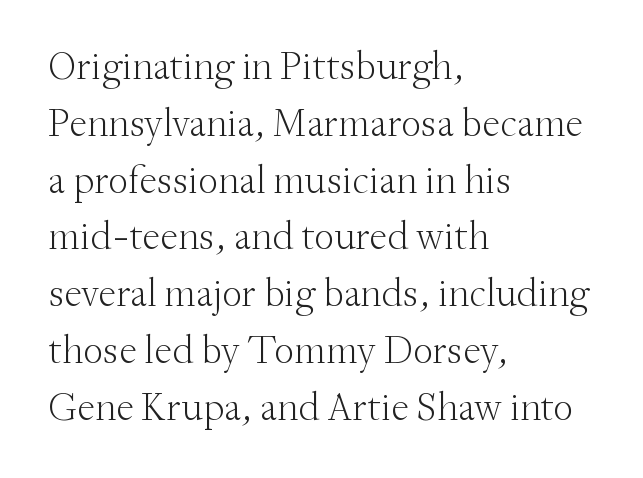
The image shows 40 px light serif type, upright; set left-aligned, normal line spacing (1.42x), normal letter spacing, not underlined; medium stroke contrast and a small x-height.
